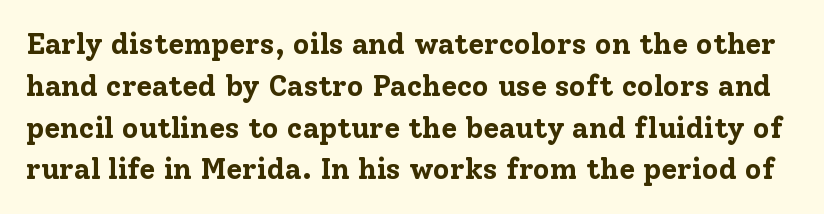
The image shows 29 px bold serif type, upright; set normal line spacing (1.44x), normal letter spacing, not underlined; low stroke contrast and a medium x-height.
